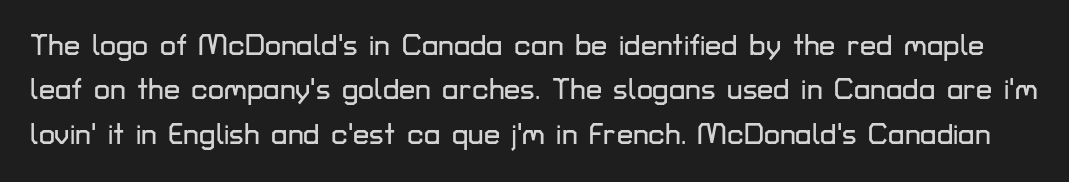
Look at the bottom of the vertical strokes: they stop flat, with no serifs. Note the varied advance widths — an 'i' is clearly narrower than an 'm'. The type sits square on the baseline with zero lean. Compared with typical body copy, the letter spacing here is the same. A typesetter would call this leading conventional body-copy spacing.
